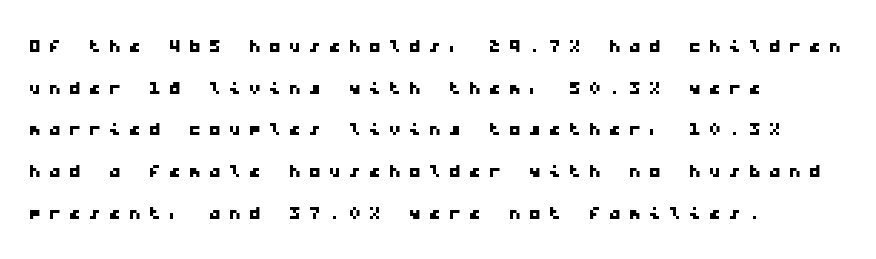
{"underline": "no", "align": "left", "line_spacing": "normal", "line_spacing_ratio": 1.67, "letter_spacing": "wide", "letter_spacing_em": 0.3, "glyph_px": 25}
